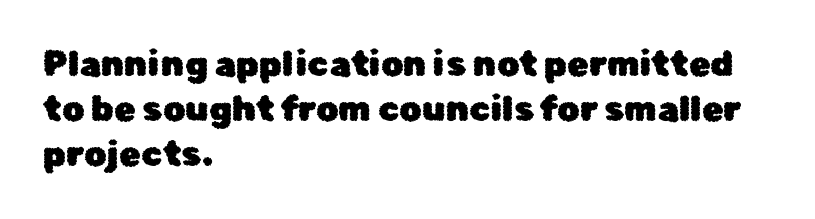
Q: Is the text italic (slanted)? A: No, it is upright.
Q: Is the typeface a serif or a sans-serif typeface? A: Sans-serif.
Q: Is the text underlined? A: No.
Q: How is the paragraph aligned? A: Left-aligned.
Q: Is the spacing between letters normal or unusually wide? A: Normal.
Q: Is the spacing between lines tight, normal or loose? A: Normal.
Q: Width (condensed, normal, or wide)? A: Normal.
Q: Stroke contrast? A: Low.
Q: x-height? A: Medium.
Q: Monospaced? A: No.
